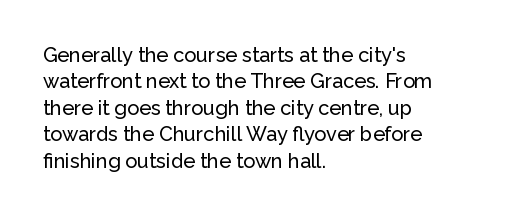
Default kerning and tracking; the words read as compact shapes. Evenly set lines give the paragraph a standard silhouette. In CSS terms this would be text-align: left. A bare baseline throughout the passage. Every character sits straight up, as roman type does.
